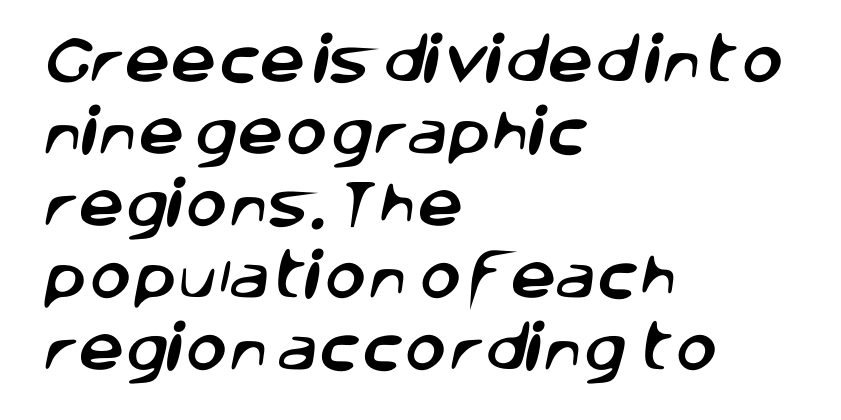
Q: Is the typeface a serif or a sans-serif typeface? A: Sans-serif.
Q: Is the text underlined? A: No.
Q: How is the paragraph aligned? A: Left-aligned.
Q: Is the spacing between letters normal or unusually wide? A: Normal.
Q: Is the spacing between lines tight, normal or loose? A: Normal.
Q: Width (condensed, normal, or wide)? A: Normal.
Q: Stroke contrast? A: Low.
Q: x-height? A: Large.
Q: Monospaced? A: No.
